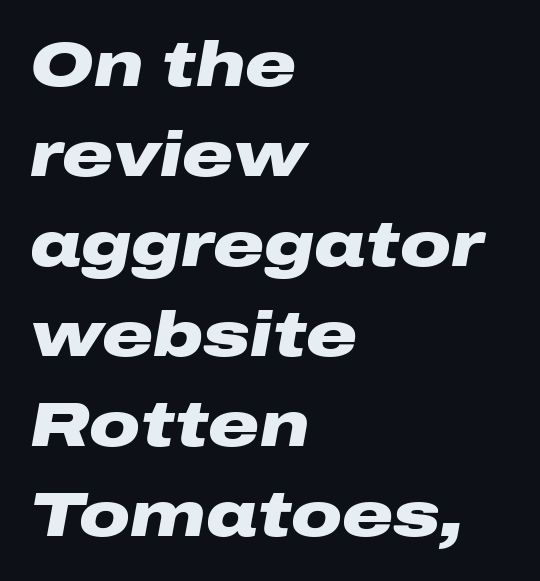
{"italic": "yes", "lean": "right", "slant_degrees": 10, "bold": "yes", "weight": "heavy", "width": "wide", "stroke_contrast": "low", "x_height": "medium", "monospaced": "no", "underline": "no", "align": "left", "line_spacing": "normal", "line_spacing_ratio": 1.43, "letter_spacing": "normal", "letter_spacing_em": 0.0, "glyph_px": 63}
